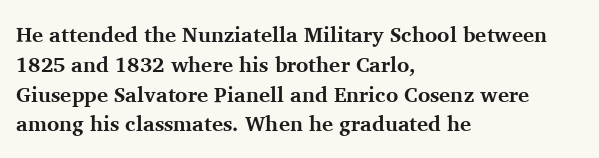
A bare baseline throughout the passage. Heavy-handed strokes throughout: this text is bold. Style check: upright. The setting favours the left margin, as ordinary paragraphs usually do. How are the letters spaced? Ordinarily, with no added tracking.
